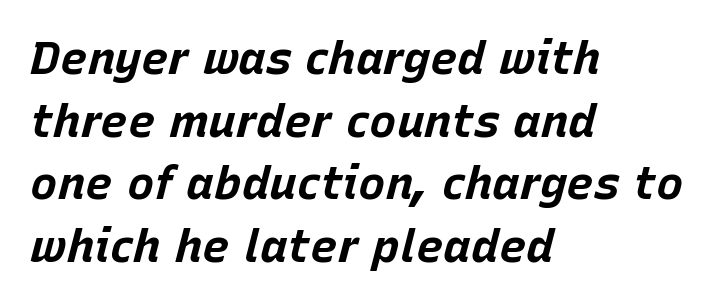
Q: Is the text bold? A: Yes.
Q: Is the text italic (slanted)? A: Yes, it leans right by about 15 degrees.
Q: Is the text underlined? A: No.
Q: How is the paragraph aligned? A: Left-aligned.
Q: Is the spacing between letters normal or unusually wide? A: Normal.
Q: Is the spacing between lines tight, normal or loose? A: Normal.
Q: Width (condensed, normal, or wide)? A: Normal.
Q: Stroke contrast? A: Low.
Q: x-height? A: Large.
Q: Monospaced? A: No.
